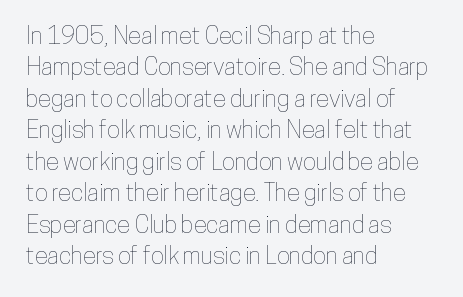
Here the glyphs are tracked normally, forming tight word shapes. Type without underlining. A roman cut, with each character standing at attention. A classic flush-left, rag-right setting is used for this passage.
